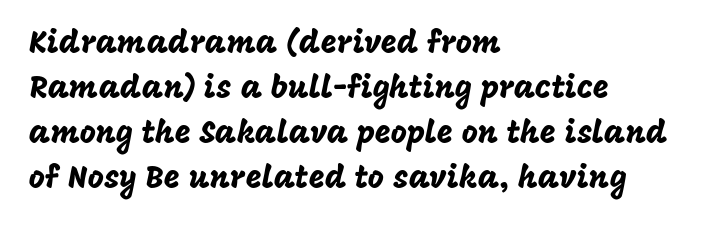
{"serif": "no", "width": "normal", "stroke_contrast": "low", "x_height": "large", "monospaced": "no", "underline": "no", "align": "left", "line_spacing": "normal", "line_spacing_ratio": 1.45, "letter_spacing": "normal", "letter_spacing_em": 0.0, "glyph_px": 31}
